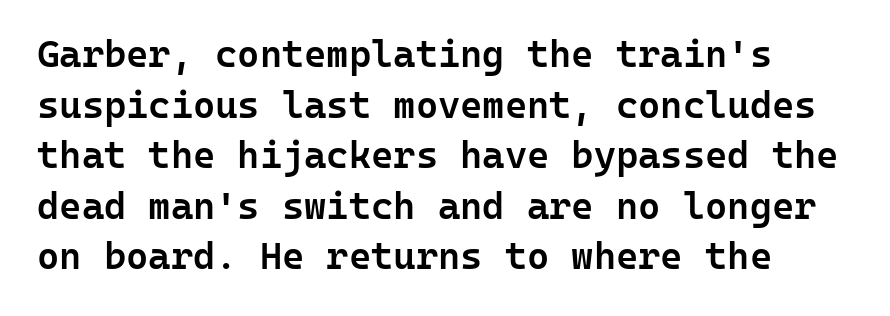
The image shows 38 px semibold sans-serif type, upright, monospaced; set normal line spacing (1.33x), normal letter spacing, not underlined; low stroke contrast and a medium x-height.
